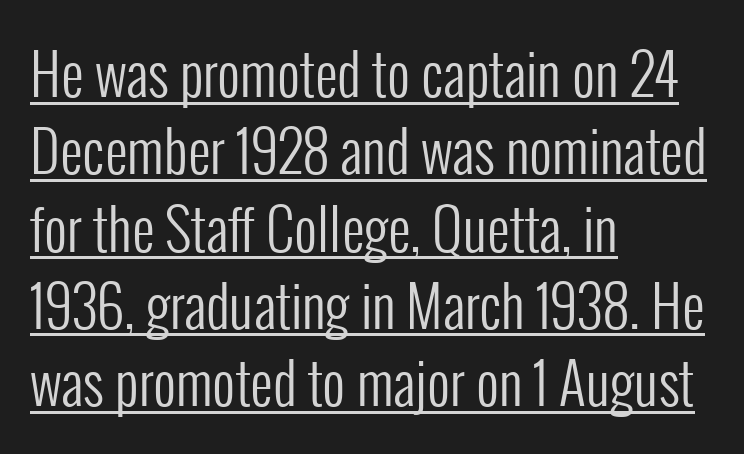
Q: Is the text bold? A: No.
Q: Is the text italic (slanted)? A: No, it is upright.
Q: Is the typeface a serif or a sans-serif typeface? A: Sans-serif.
Q: Is the text underlined? A: Yes.
Q: How is the paragraph aligned? A: Left-aligned.
Q: Is the spacing between letters normal or unusually wide? A: Normal.
Q: Is the spacing between lines tight, normal or loose? A: Normal.
Q: Width (condensed, normal, or wide)? A: Condensed.
Q: Stroke contrast? A: Low.
Q: x-height? A: Medium.
Q: Monospaced? A: No.
